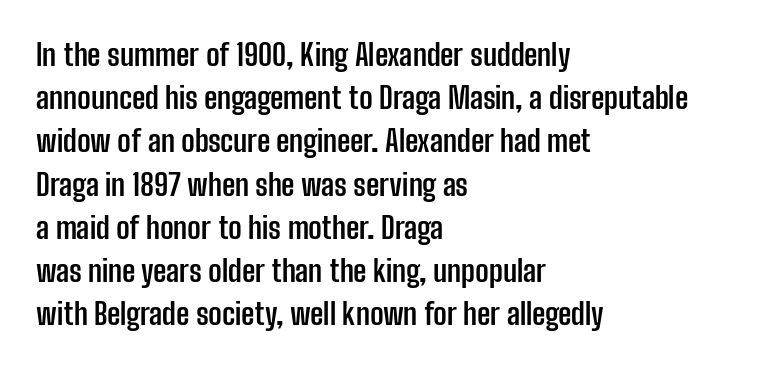
{"serif": "no", "italic": "no", "bold": "yes", "weight": "semibold", "width": "condensed", "stroke_contrast": "low", "x_height": "medium", "monospaced": "no", "underline": "no", "align": "left", "line_spacing": "normal", "line_spacing_ratio": 1.44, "letter_spacing": "normal", "letter_spacing_em": 0.0, "glyph_px": 30}
